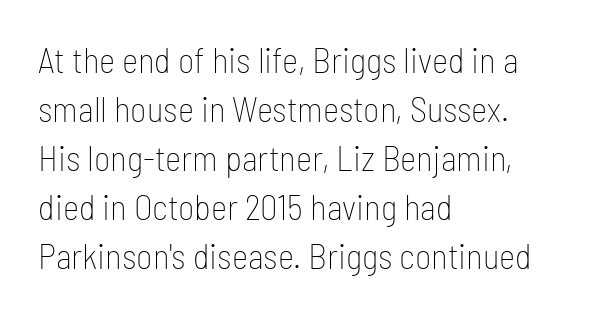
Q: Is the text bold? A: No.
Q: Is the text italic (slanted)? A: No, it is upright.
Q: Is the typeface a serif or a sans-serif typeface? A: Sans-serif.
Q: Is the text underlined? A: No.
Q: How is the paragraph aligned? A: Left-aligned.
Q: Is the spacing between letters normal or unusually wide? A: Normal.
Q: Is the spacing between lines tight, normal or loose? A: Normal.
Q: Width (condensed, normal, or wide)? A: Condensed.
Q: Stroke contrast? A: Low.
Q: x-height? A: Medium.
Q: Monospaced? A: No.
